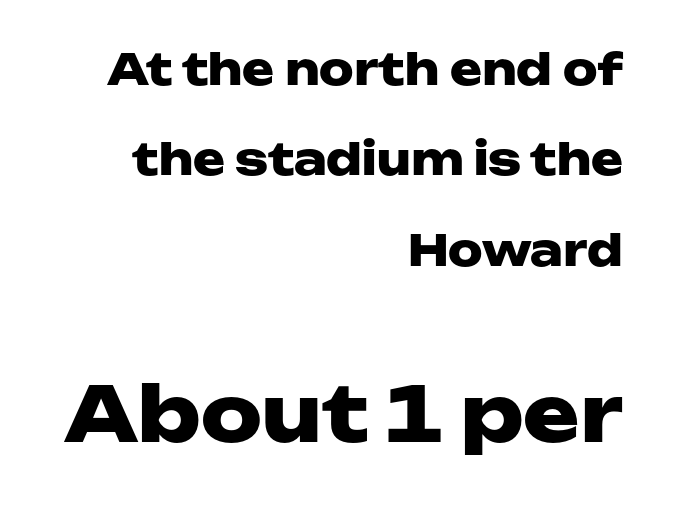
The image shows 76 px heavy, wide sans-serif type, upright; set right-aligned, loose line spacing (2.1x), normal letter spacing, not underlined; the second (bottom) block is 1.77x larger; low stroke contrast and a medium x-height.
